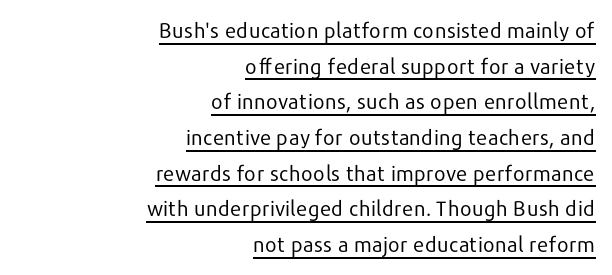
The image shows 21 px text type, upright; set right-aligned, normal line spacing (1.7x), normal letter spacing, underlined.
